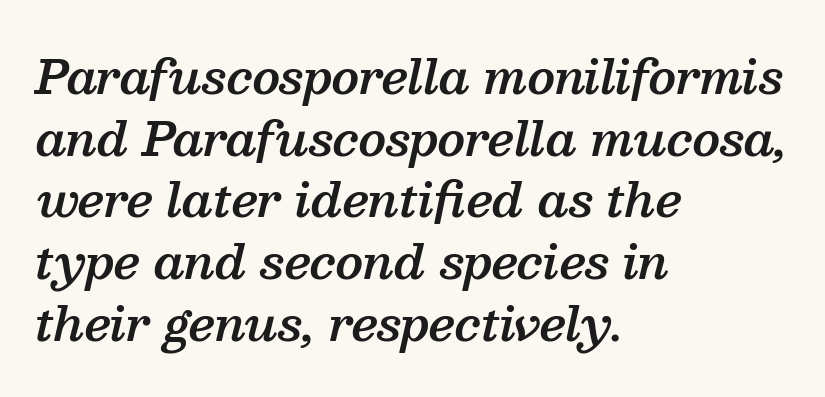
Q: Is the text bold? A: Semi-bold.
Q: Is the text italic (slanted)? A: Yes, it leans right by about 13 degrees.
Q: Is the typeface a serif or a sans-serif typeface? A: Serif.
Q: Is the text underlined? A: No.
Q: How is the paragraph aligned? A: Left-aligned.
Q: Is the spacing between letters normal or unusually wide? A: Normal.
Q: Is the spacing between lines tight, normal or loose? A: Normal.
Q: Width (condensed, normal, or wide)? A: Normal.
Q: Stroke contrast? A: Medium.
Q: x-height? A: Medium.
Q: Monospaced? A: No.
